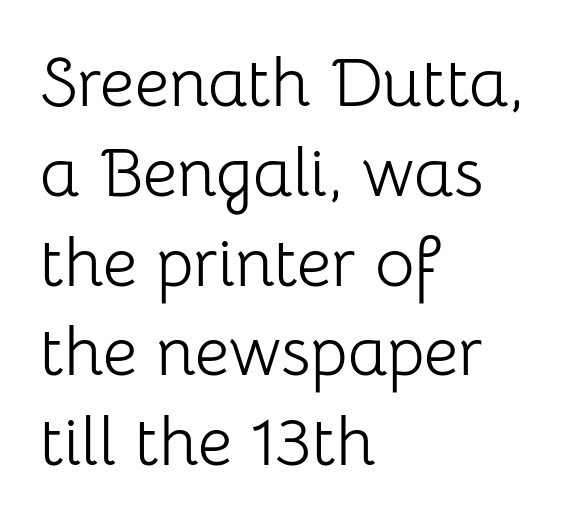
{"serif": "no", "italic": "no", "bold": "no", "weight": "light", "width": "normal", "stroke_contrast": "low", "x_height": "medium", "monospaced": "no", "underline": "no", "align": "left", "line_spacing": "normal", "line_spacing_ratio": 1.32, "letter_spacing": "normal", "letter_spacing_em": 0.0, "glyph_px": 68}
